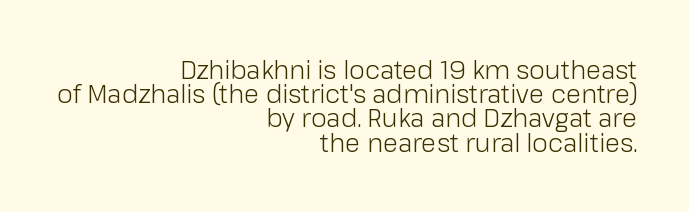
Q: Is the text bold? A: No.
Q: Is the text italic (slanted)? A: No, it is upright.
Q: Is the text underlined? A: No.
Q: How is the paragraph aligned? A: Right-aligned.
Q: Is the spacing between letters normal or unusually wide? A: Normal.
Q: Is the spacing between lines tight, normal or loose? A: Tight.
